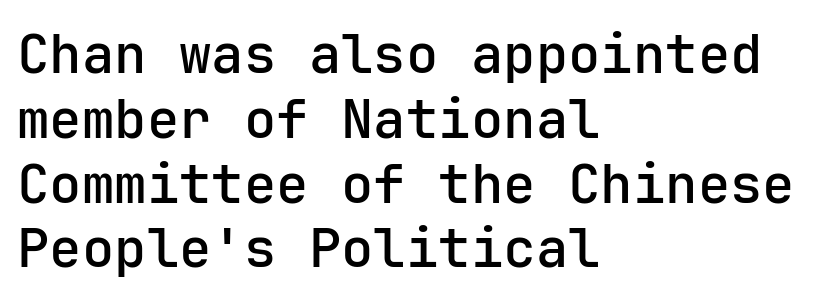
{"serif": "no", "italic": "no", "bold": "semi", "weight": "semibold", "width": "normal", "stroke_contrast": "low", "x_height": "medium", "underline": "no", "align": "left", "line_spacing_ratio": 1.2, "letter_spacing": "normal", "letter_spacing_em": 0.0, "glyph_px": 54}
